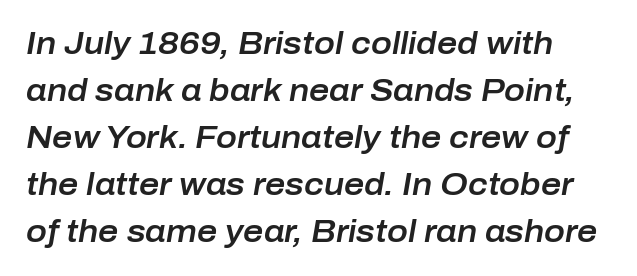
Characters follow at the spacing the type designer built in. Each letter keeps its own natural width here, so spacing adapts to shape. Style check: oblique. How would I describe the line gaps? Plain and ordinary. Quick note: underline off.
